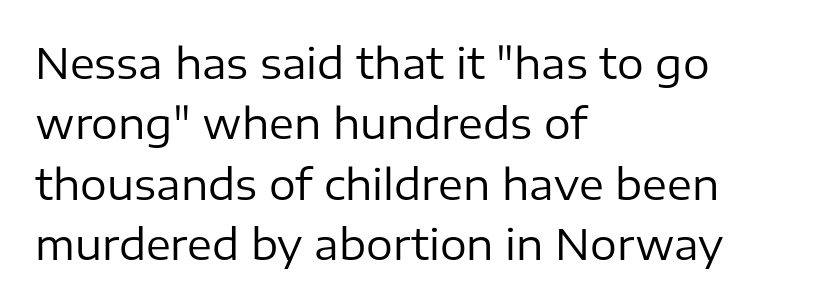
The typeface has the unassuming heft of standard copy or less. A sans-serif font was chosen for this passage. The rendering uses natural spacing where letterforms have individual widths. Horizontal bands of white between lines are of average thickness. Ascenders rise straight up at ninety degrees. The gaps between neighbouring characters are ordinary and unremarkable.
